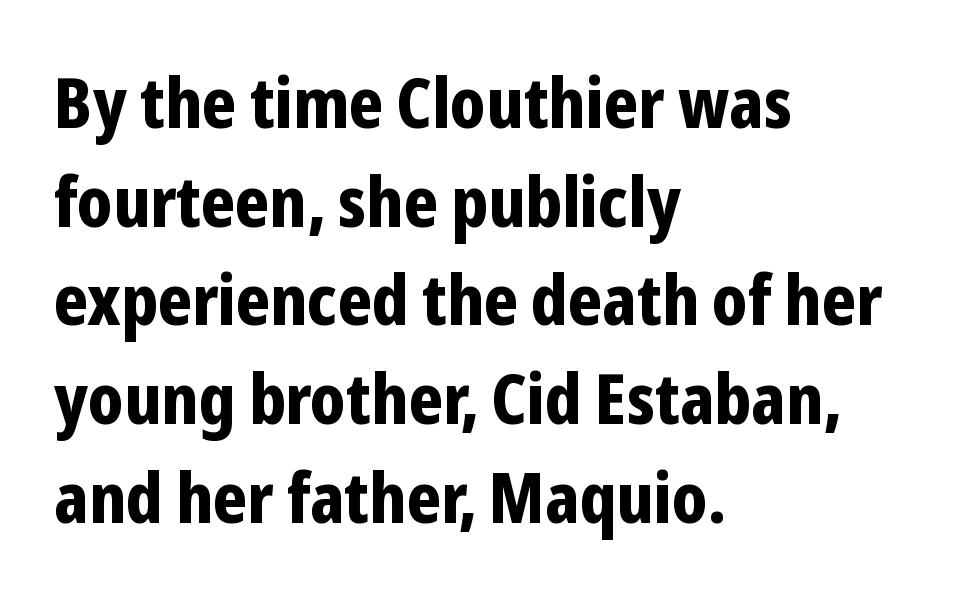
Q: Is the text bold? A: Yes.
Q: Is the text italic (slanted)? A: No, it is upright.
Q: Is the typeface a serif or a sans-serif typeface? A: Sans-serif.
Q: Is the text underlined? A: No.
Q: How is the paragraph aligned? A: Left-aligned.
Q: Is the spacing between letters normal or unusually wide? A: Normal.
Q: Is the spacing between lines tight, normal or loose? A: Normal.
Q: Width (condensed, normal, or wide)? A: Condensed.
Q: Stroke contrast? A: Low.
Q: x-height? A: Medium.
Q: Monospaced? A: No.
